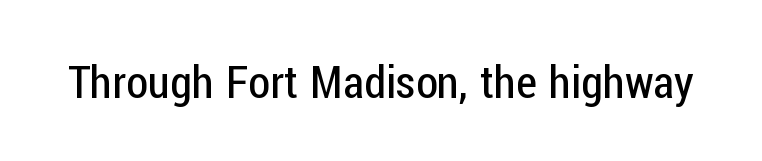
Q: Is the text bold? A: No.
Q: Is the text italic (slanted)? A: No, it is upright.
Q: Is the typeface a serif or a sans-serif typeface? A: Sans-serif.
Q: Is the text underlined? A: No.
Q: Is the spacing between letters normal or unusually wide? A: Normal.
Q: Width (condensed, normal, or wide)? A: Condensed.
Q: Stroke contrast? A: Low.
Q: x-height? A: Medium.
Q: Monospaced? A: No.
